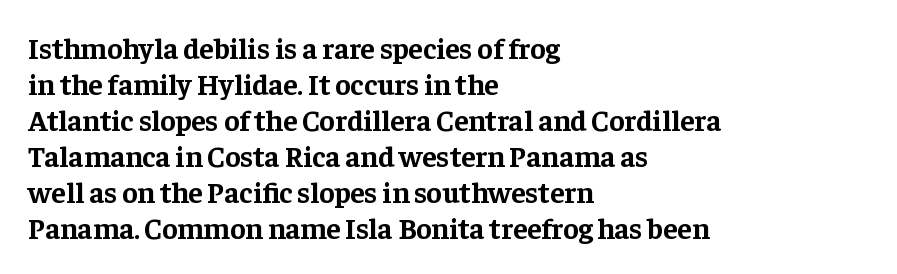
Q: Is the text bold? A: Yes.
Q: Is the text italic (slanted)? A: No, it is upright.
Q: Is the typeface a serif or a sans-serif typeface? A: Serif.
Q: Is the text underlined? A: No.
Q: How is the paragraph aligned? A: Left-aligned.
Q: Is the spacing between letters normal or unusually wide? A: Normal.
Q: Width (condensed, normal, or wide)? A: Normal.
Q: Stroke contrast? A: Low.
Q: x-height? A: Medium.
Q: Monospaced? A: No.
